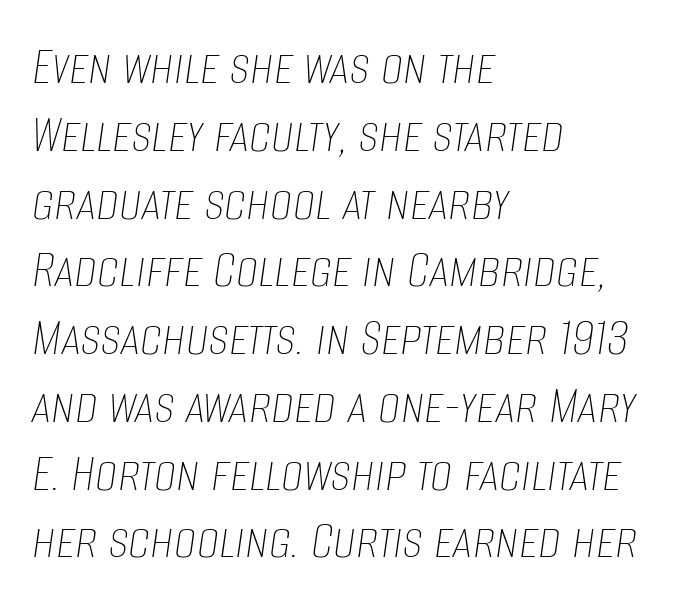
Q: Is the text bold? A: No.
Q: Is the text italic (slanted)? A: Yes, it leans right by about 8 degrees.
Q: Is the text underlined? A: No.
Q: How is the paragraph aligned? A: Left-aligned.
Q: Is the spacing between letters normal or unusually wide? A: Normal.
Q: Width (condensed, normal, or wide)? A: Condensed.
Q: Stroke contrast? A: Low.
Q: x-height? A: Large.
Q: Monospaced? A: No.
